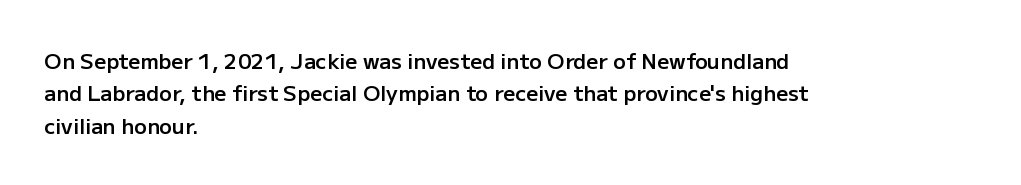
Q: Is the text bold? A: Semi-bold.
Q: Is the text italic (slanted)? A: No, it is upright.
Q: Is the text underlined? A: No.
Q: How is the paragraph aligned? A: Left-aligned.
Q: Is the spacing between letters normal or unusually wide? A: Normal.
Q: Is the spacing between lines tight, normal or loose? A: Normal.
